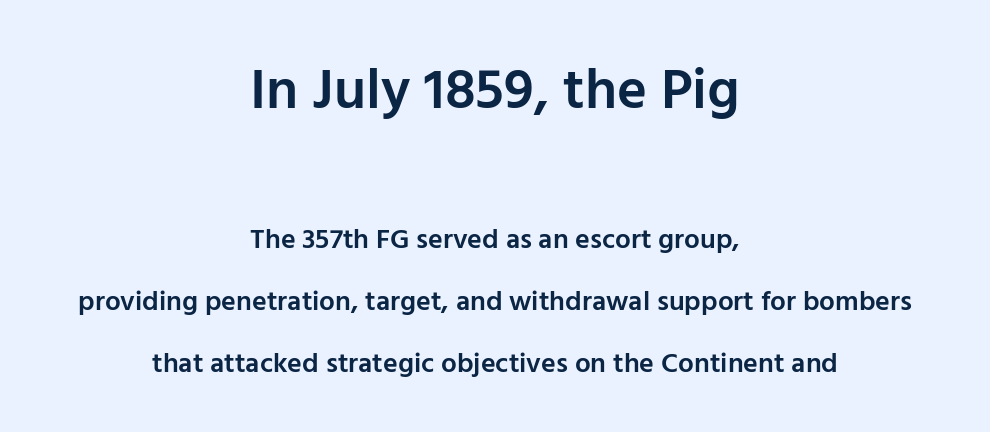
The image shows 57 px semibold sans-serif type, upright; set centered, loose line spacing (2.22x), normal letter spacing, not underlined; the first (top) block is 2.04x larger; low stroke contrast and a medium x-height.
